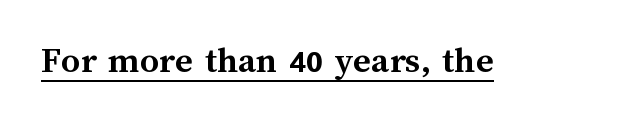
{"italic": "no", "bold": "yes", "weight": "semibold", "width": "normal", "stroke_contrast": "medium", "x_height": "medium", "monospaced": "no", "underline": "yes", "letter_spacing": "normal", "letter_spacing_em": 0.0, "glyph_px": 38}
